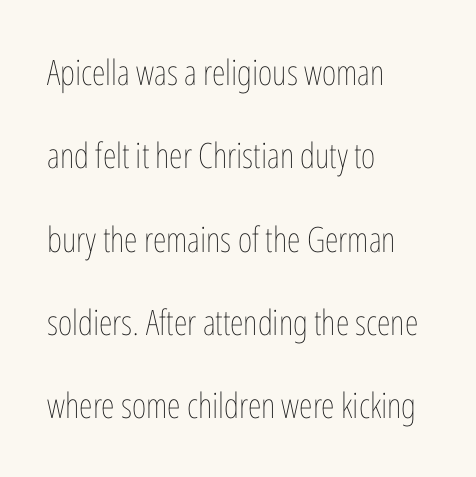
{"italic": "no", "bold": "no", "weight": "thin", "width": "condensed", "stroke_contrast": "low", "x_height": "medium", "monospaced": "no", "underline": "no", "align": "left", "line_spacing": "loose", "line_spacing_ratio": 2.38, "letter_spacing": "normal", "letter_spacing_em": 0.0, "glyph_px": 35}
